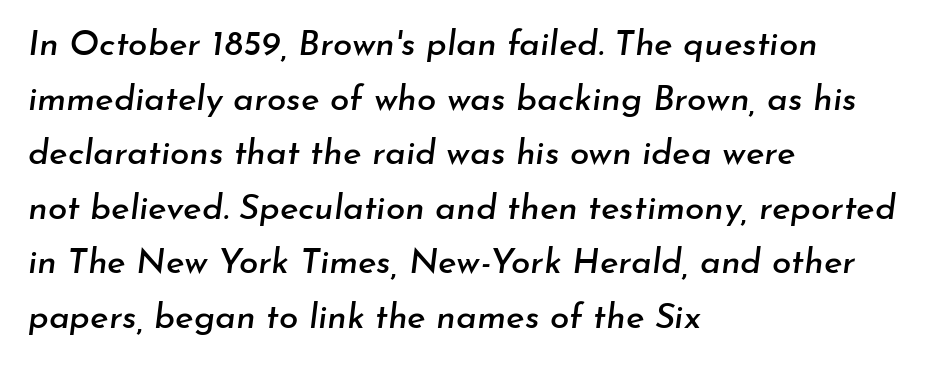
The vertical gap from one line to the next is medium. Honestly, the letter spacing is just normal — you wouldn't notice it. You can tell it's italic because the verticals aren't actually vertical. Anything drawn beneath the words? Only blank space. Character widths vary here, with narrow letters taking less room than wide ones. Visually the block forms a straight wall on the left and a jagged coastline on the right.
